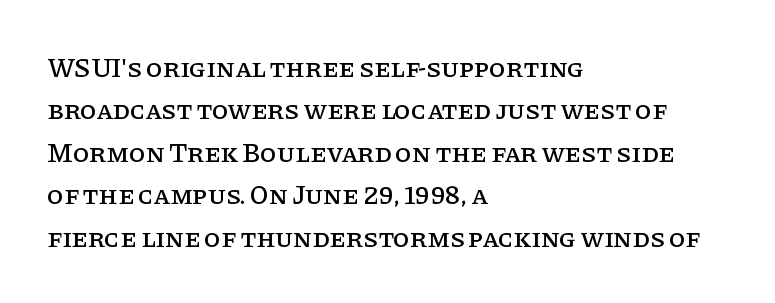
The image shows 27 px text type, upright; set left-aligned, normal line spacing (1.57x), normal letter spacing, not underlined.
